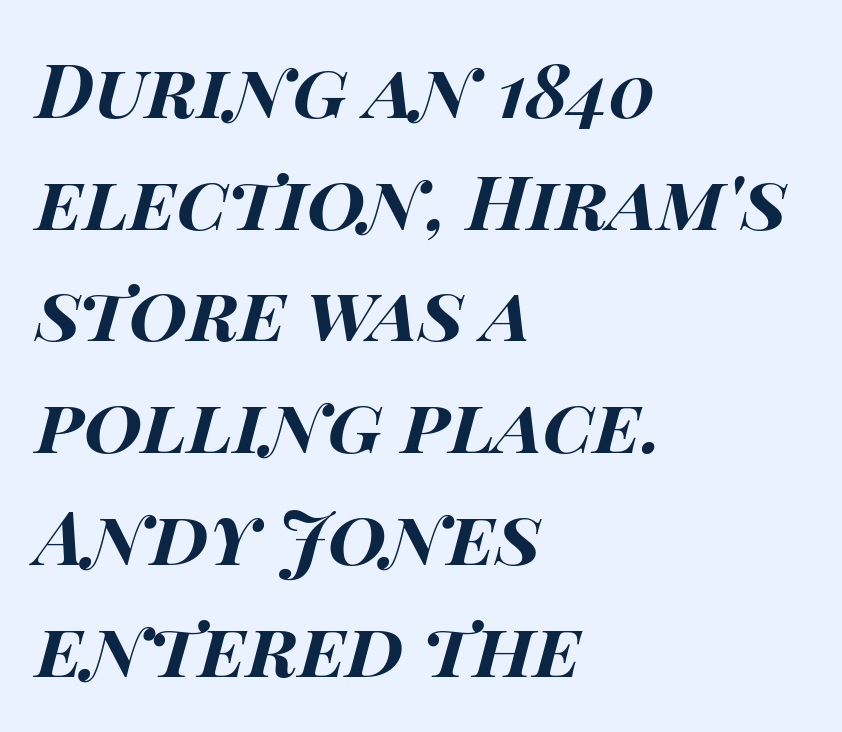
Standard letterfit; no display-style spreading of the glyphs. The words here are not underlined. Teacher's note: observe the even left margin — that is flush-left alignment. Evenly set lines give the paragraph a standard silhouette.
